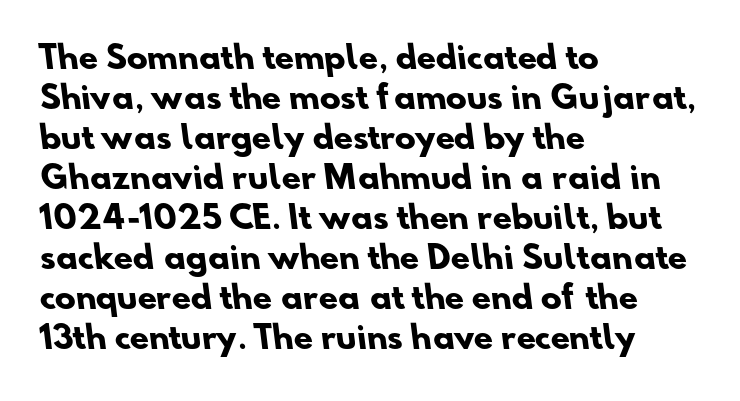
Q: Is the text bold? A: Yes.
Q: Is the typeface a serif or a sans-serif typeface? A: Sans-serif.
Q: Is the text underlined? A: No.
Q: How is the paragraph aligned? A: Left-aligned.
Q: Is the spacing between letters normal or unusually wide? A: Normal.
Q: Is the spacing between lines tight, normal or loose? A: Normal.
Q: Width (condensed, normal, or wide)? A: Normal.
Q: Stroke contrast? A: Low.
Q: x-height? A: Small.
Q: Monospaced? A: No.
